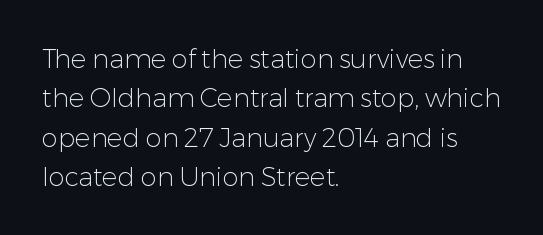
The image shows 26 px text type, upright; set left-aligned, normal line spacing (1.51x), normal letter spacing, not underlined.
